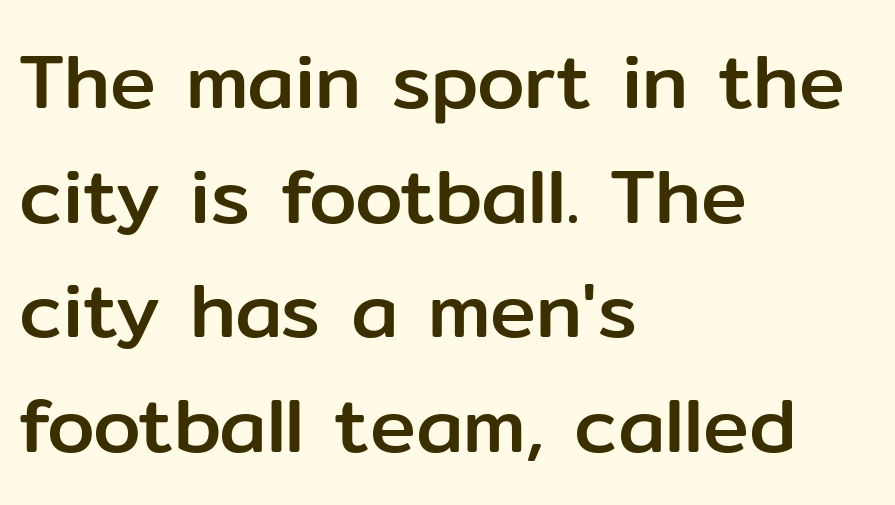
The image shows 77 px sans-serif type, upright; set left-aligned, normal line spacing (1.49x), normal letter spacing, not underlined; low stroke contrast and a medium x-height.
